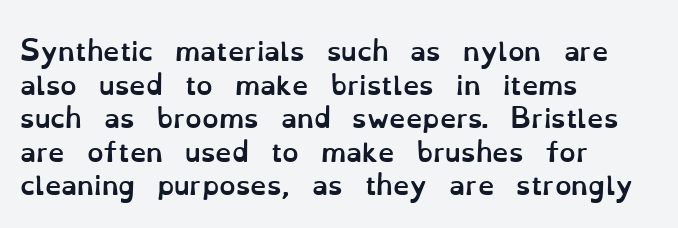
Regarding leading, the lines here are spaced in the standard way. Nothing unusual about the tracking: characters are spaced as the font intends. Clear beneath every line of the passage. The compositor pushed each line to the left boundary. Ascenders rise straight up at ninety degrees. The font is running at its bold setting.
